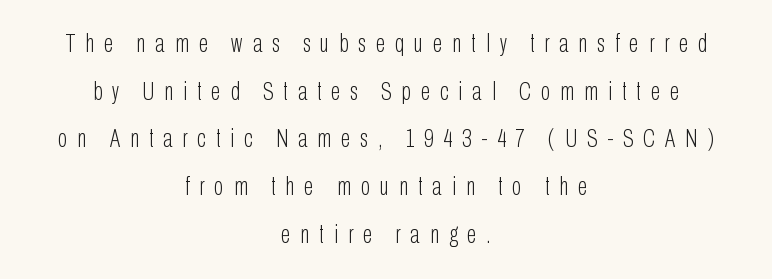
{"italic": "no", "bold": "no", "underline": "no", "align": "center", "line_spacing": "loose", "line_spacing_ratio": 1.91, "letter_spacing": "wide", "letter_spacing_em": 0.4, "glyph_px": 25}
